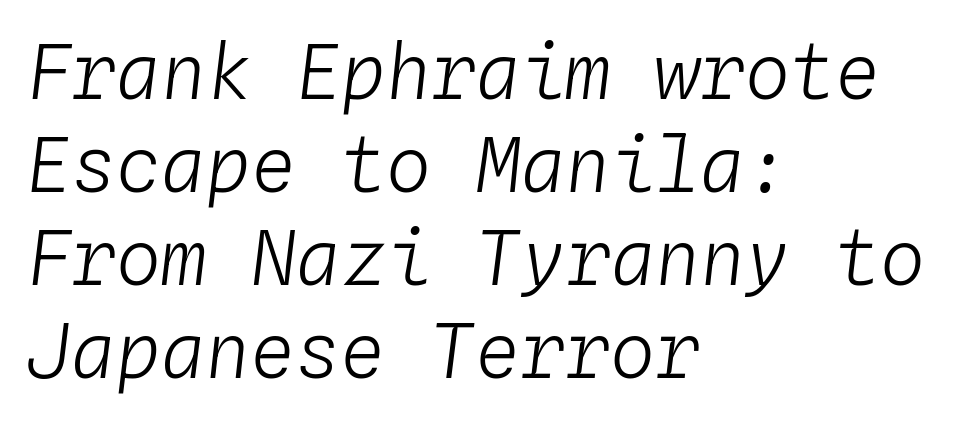
{"italic": "yes", "lean": "right", "slant_degrees": 4, "bold": "no", "weight": "light", "width": "normal", "stroke_contrast": "low", "x_height": "medium", "monospaced": "yes", "underline": "no", "align": "left", "line_spacing_ratio": 1.24, "letter_spacing": "normal", "letter_spacing_em": 0.0, "glyph_px": 75}
